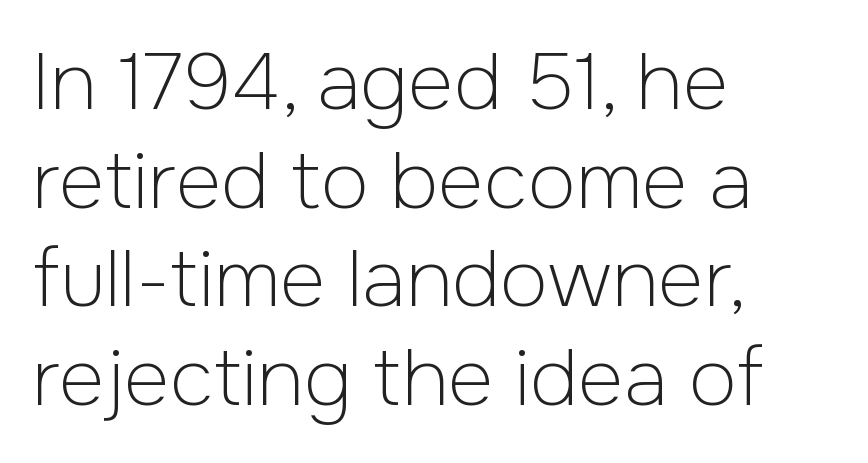
{"serif": "no", "italic": "no", "bold": "no", "weight": "light", "width": "normal", "stroke_contrast": "low", "x_height": "medium", "monospaced": "no", "underline": "no", "align": "left", "line_spacing": "normal", "line_spacing_ratio": 1.25, "letter_spacing": "normal", "letter_spacing_em": 0.0, "glyph_px": 79}
